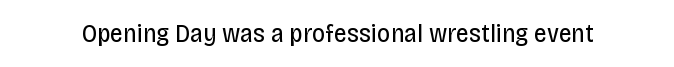
{"italic": "no", "bold": "no", "underline": "no", "letter_spacing": "normal", "letter_spacing_em": 0.0, "glyph_px": 26}
